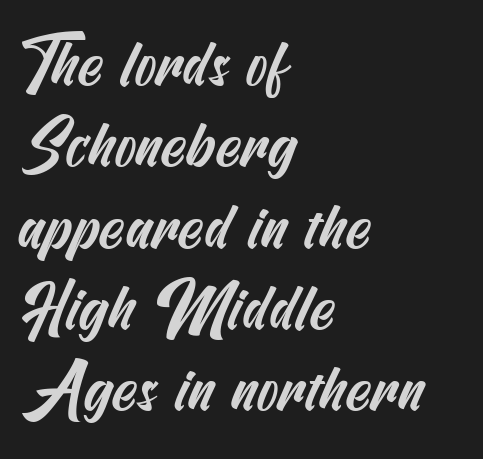
Q: Is the typeface a serif or a sans-serif typeface? A: Sans-serif.
Q: Is the text underlined? A: No.
Q: How is the paragraph aligned? A: Left-aligned.
Q: Is the spacing between letters normal or unusually wide? A: Normal.
Q: Is the spacing between lines tight, normal or loose? A: Normal.
Q: Width (condensed, normal, or wide)? A: Condensed.
Q: Stroke contrast? A: Medium.
Q: x-height? A: Small.
